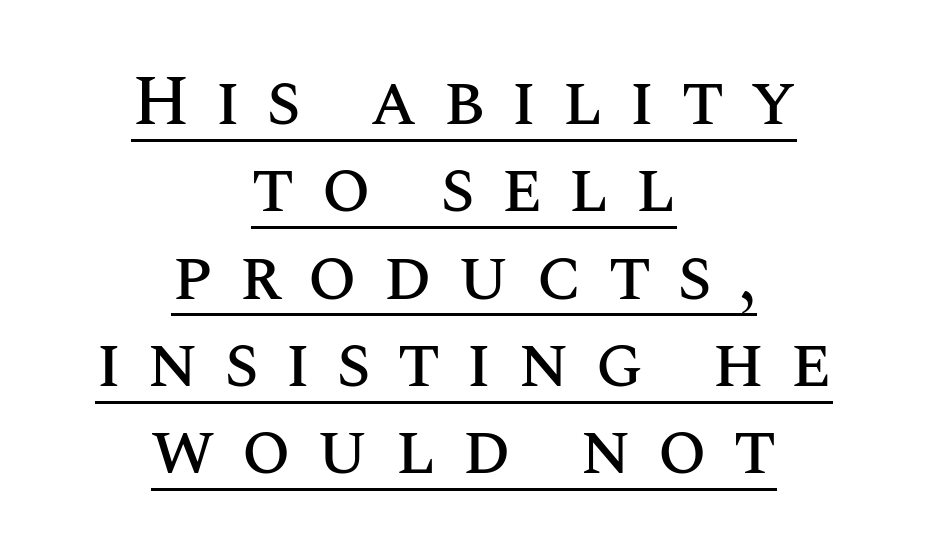
{"italic": "no", "width": "normal", "stroke_contrast": "medium", "x_height": "large", "monospaced": "no", "underline": "yes", "align": "center", "line_spacing_ratio": 1.23, "letter_spacing": "wide", "letter_spacing_em": 0.36, "glyph_px": 71}
